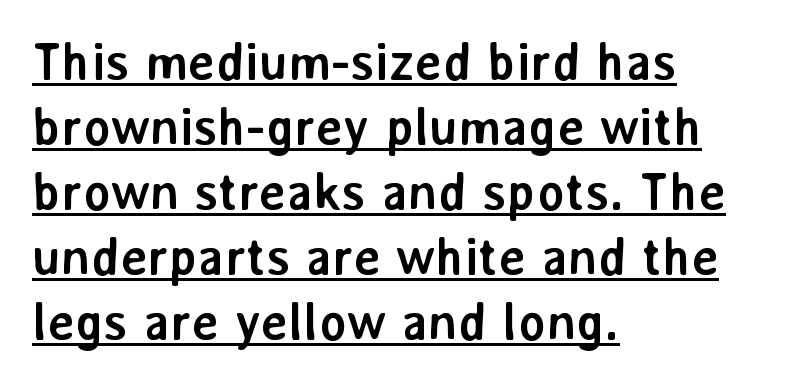
Successive baselines arrive at the customary interval. Line beginnings align vertically; line endings do not. Each line of the rendering has a horizontal stroke beneath the glyphs. A typesetter would mark this as roman, not italic. Observe the ordinary spacing: letters are neighbours, not strangers. Typographically, this falls in the sans-serif category.
